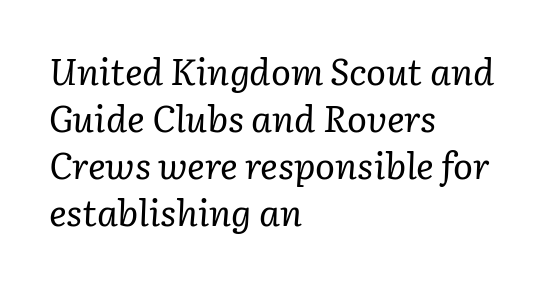
{"serif": "yes", "italic": "yes", "lean": "right", "slant_degrees": 3, "bold": "no", "weight": "regular", "width": "normal", "stroke_contrast": "low", "x_height": "medium", "monospaced": "no", "underline": "no", "align": "left", "line_spacing": "normal", "line_spacing_ratio": 1.27, "letter_spacing": "normal", "letter_spacing_em": 0.0, "glyph_px": 37}
